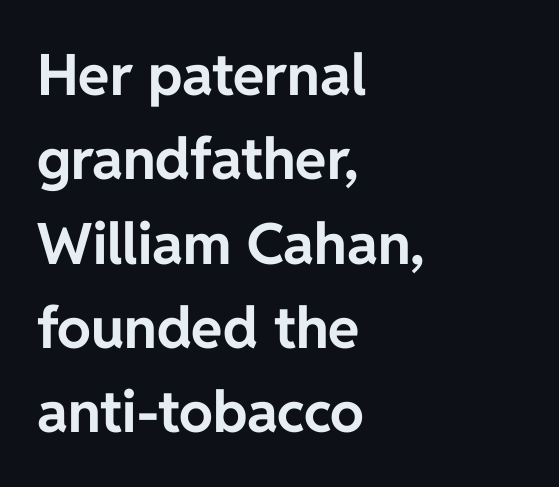
{"serif": "no", "italic": "no", "bold": "yes", "weight": "bold", "width": "normal", "stroke_contrast": "low", "x_height": "medium", "monospaced": "no", "underline": "no", "align": "left", "line_spacing": "normal", "line_spacing_ratio": 1.48, "letter_spacing": "normal", "letter_spacing_em": 0.0, "glyph_px": 57}
